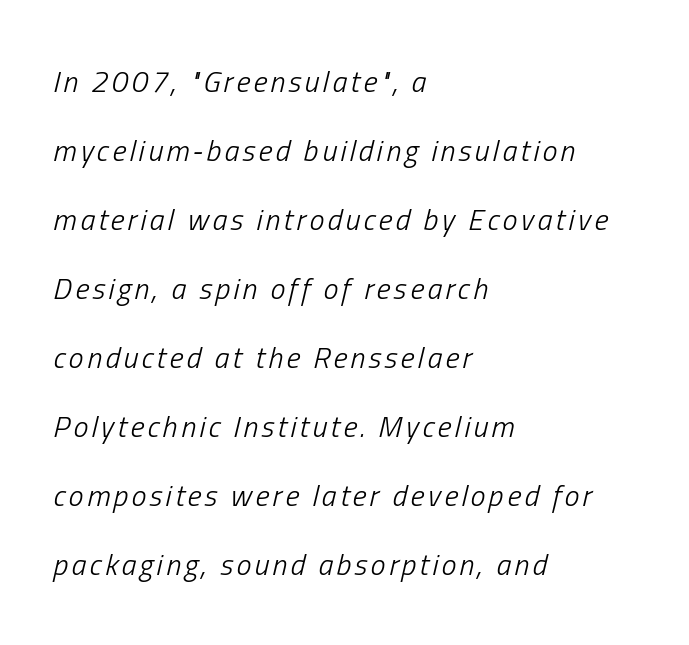
{"italic": "yes", "lean": "right", "slant_degrees": 13, "bold": "no", "weight": "light", "width": "condensed", "stroke_contrast": "low", "x_height": "medium", "monospaced": "no", "underline": "no", "align": "left", "line_spacing": "loose", "line_spacing_ratio": 2.3, "glyph_px": 30}
